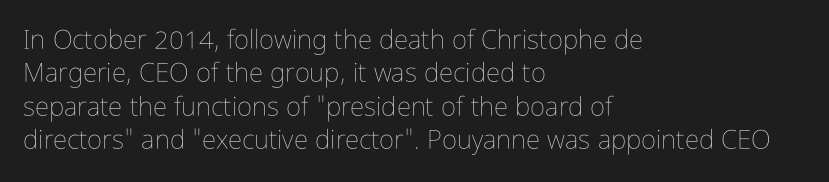
{"italic": "no", "bold": "no", "underline": "no", "align": "left", "line_spacing": "normal", "line_spacing_ratio": 1.28, "letter_spacing": "normal", "letter_spacing_em": 0.0, "glyph_px": 26}
